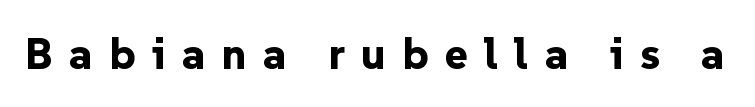
Q: Is the text bold? A: Yes.
Q: Is the text italic (slanted)? A: No, it is upright.
Q: Is the typeface a serif or a sans-serif typeface? A: Sans-serif.
Q: Is the text underlined? A: No.
Q: Is the spacing between letters normal or unusually wide? A: Unusually wide.
Q: Width (condensed, normal, or wide)? A: Normal.
Q: Stroke contrast? A: Low.
Q: x-height? A: Medium.
Q: Monospaced? A: No.
